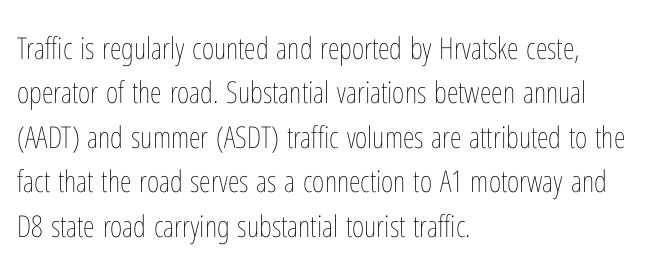
Characters remain perfectly vertical along every line. This sample has the flowing, uneven cadence of proportional lettering. Is there much room between lines? A standard amount, neither cramped nor airy. Students, note that the glyphs here touch the page at normal intervals. The face looks like a standard text weight, possibly lighter.
